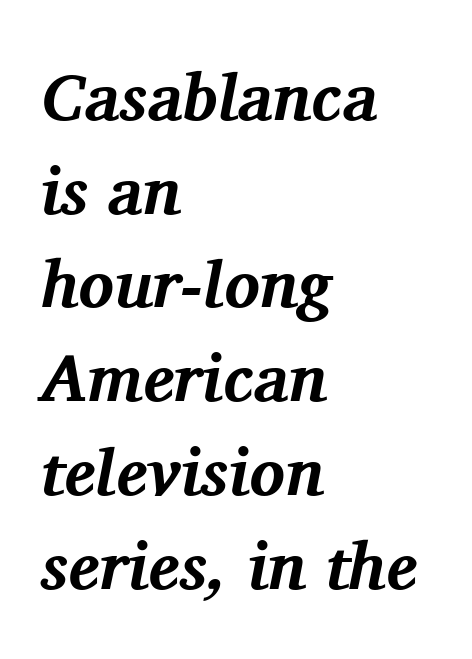
Q: Is the text bold? A: Yes.
Q: Is the text italic (slanted)? A: Yes, it leans right by about 11 degrees.
Q: Is the typeface a serif or a sans-serif typeface? A: Serif.
Q: Is the text underlined? A: No.
Q: How is the paragraph aligned? A: Left-aligned.
Q: Is the spacing between letters normal or unusually wide? A: Normal.
Q: Is the spacing between lines tight, normal or loose? A: Normal.
Q: Width (condensed, normal, or wide)? A: Normal.
Q: Stroke contrast? A: Medium.
Q: x-height? A: Medium.
Q: Monospaced? A: No.
